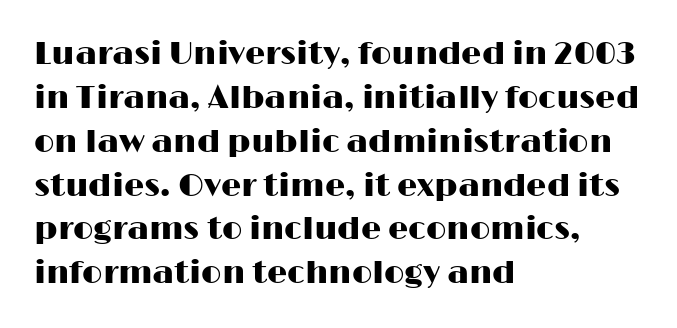
Q: Is the text italic (slanted)? A: No, it is upright.
Q: Is the typeface a serif or a sans-serif typeface? A: Sans-serif.
Q: Is the text underlined? A: No.
Q: How is the paragraph aligned? A: Left-aligned.
Q: Is the spacing between letters normal or unusually wide? A: Normal.
Q: Is the spacing between lines tight, normal or loose? A: Normal.
Q: Width (condensed, normal, or wide)? A: Wide.
Q: Stroke contrast? A: High.
Q: x-height? A: Medium.
Q: Monospaced? A: No.
